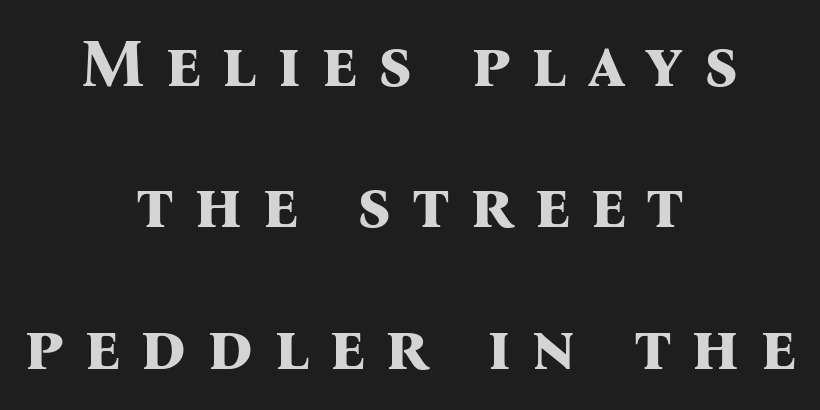
{"serif": "yes", "italic": "no", "bold": "yes", "weight": "bold", "width": "normal", "stroke_contrast": "medium", "x_height": "medium", "monospaced": "no", "underline": "no", "align": "center", "line_spacing": "loose", "line_spacing_ratio": 2.08, "letter_spacing": "wide", "letter_spacing_em": 0.29, "glyph_px": 68}
